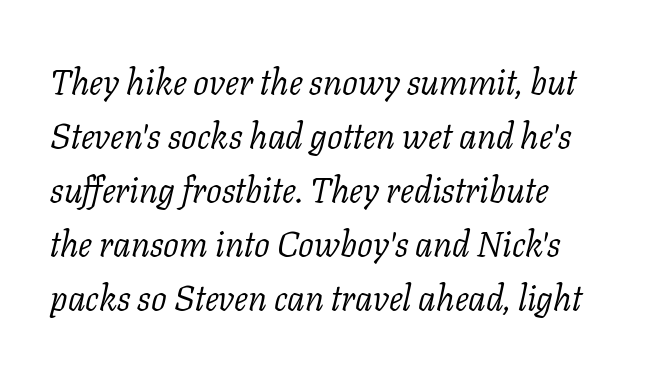
The image shows 35 px light serif type, italic (leaning right); set normal line spacing (1.54x), normal letter spacing, not underlined; low stroke contrast and a medium x-height.
